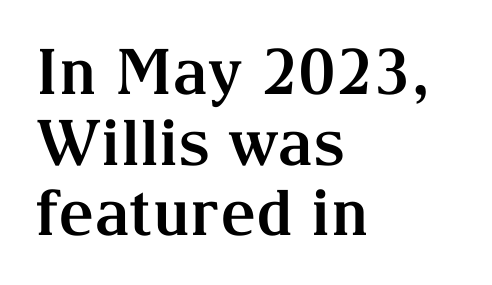
{"serif": "yes", "italic": "no", "bold": "yes", "weight": "bold", "width": "normal", "stroke_contrast": "medium", "x_height": "medium", "monospaced": "no", "underline": "no", "align": "left", "line_spacing": "tight", "line_spacing_ratio": 1.12, "letter_spacing": "normal", "letter_spacing_em": 0.0, "glyph_px": 63}
